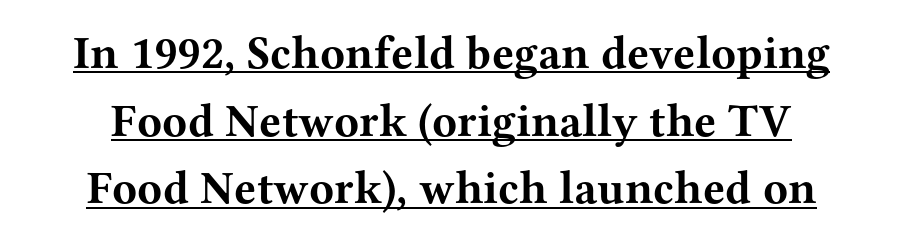
Each new line begins a customary step beneath the previous one. The type sits square on the baseline with zero lean. Emphasis is given by a line drawn under the lettering. Every letter is thick-stroked: bold, no question. I'd call this a serif setting — the letters wear small feet.
